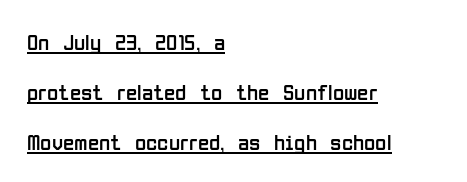
Stroke thickness stays within the range of a standard reading face or lighter. Left-aligned paragraph, ragged on the right. Decoration check: the copy is underlined. The horizontal fit of the characters is conventional and even. A great deal of white space separates one row of letters from the next.
